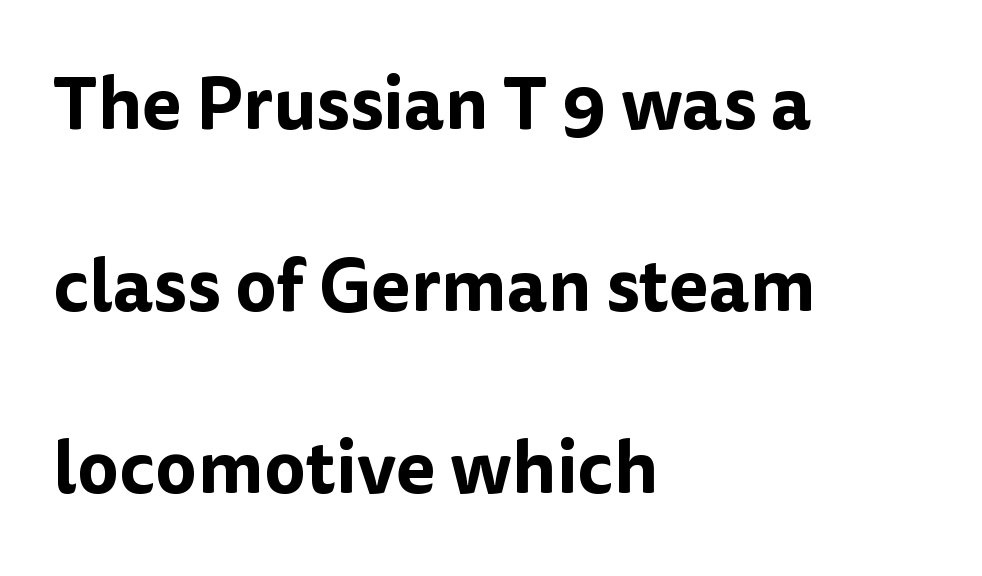
Q: Is the text italic (slanted)? A: No, it is upright.
Q: Is the typeface a serif or a sans-serif typeface? A: Sans-serif.
Q: Is the text underlined? A: No.
Q: How is the paragraph aligned? A: Left-aligned.
Q: Is the spacing between letters normal or unusually wide? A: Normal.
Q: Is the spacing between lines tight, normal or loose? A: Loose.
Q: Width (condensed, normal, or wide)? A: Normal.
Q: Stroke contrast? A: Low.
Q: x-height? A: Medium.
Q: Monospaced? A: No.
